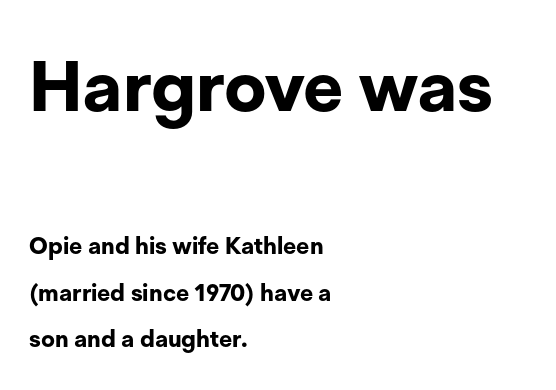
{"serif": "no", "italic": "no", "bold": "yes", "weight": "bold", "width": "normal", "stroke_contrast": "low", "x_height": "medium", "monospaced": "no", "underline": "no", "align": "left", "line_spacing": "loose", "line_spacing_ratio": 2.03, "letter_spacing": "normal", "letter_spacing_em": 0.0, "larger_block": "first", "size_ratio": 3.04, "glyph_px": 70}
